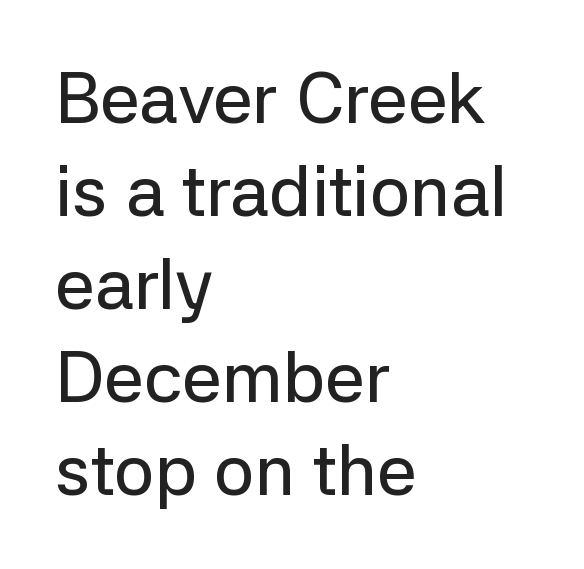
Q: Is the text italic (slanted)? A: No, it is upright.
Q: Is the typeface a serif or a sans-serif typeface? A: Sans-serif.
Q: Is the text underlined? A: No.
Q: How is the paragraph aligned? A: Left-aligned.
Q: Is the spacing between letters normal or unusually wide? A: Normal.
Q: Is the spacing between lines tight, normal or loose? A: Normal.
Q: Width (condensed, normal, or wide)? A: Normal.
Q: Stroke contrast? A: Low.
Q: x-height? A: Medium.
Q: Monospaced? A: No.
